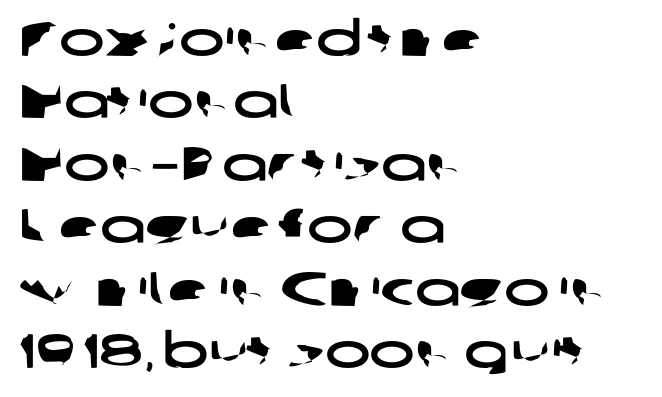
This sample has the flowing, uneven cadence of proportional lettering. Words float on clear page, feet unadorned. Here the glyphs are tracked normally, forming tight word shapes. Does the copy run flush right? No — it runs flush left. The designer left line spacing at the default.
